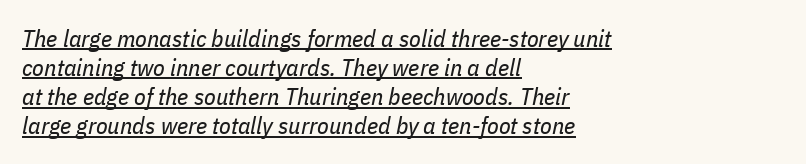
Emphasis-style slanted type is in use. The gaps between neighbouring characters are ordinary and unremarkable. The sample's only ornament is a line tracing under the words. Every row of glyphs begins at an identical x-position on the left.
